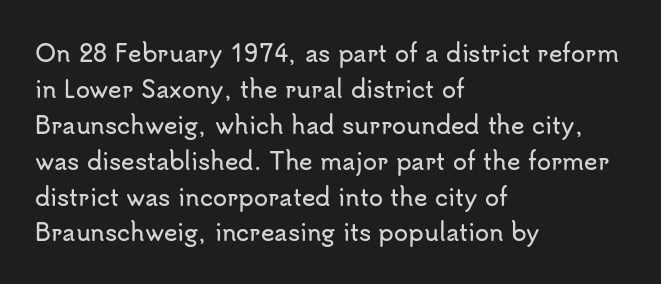
The image shows 23 px text type, upright; set left-aligned, normal line spacing (1.56x), normal letter spacing, not underlined.
